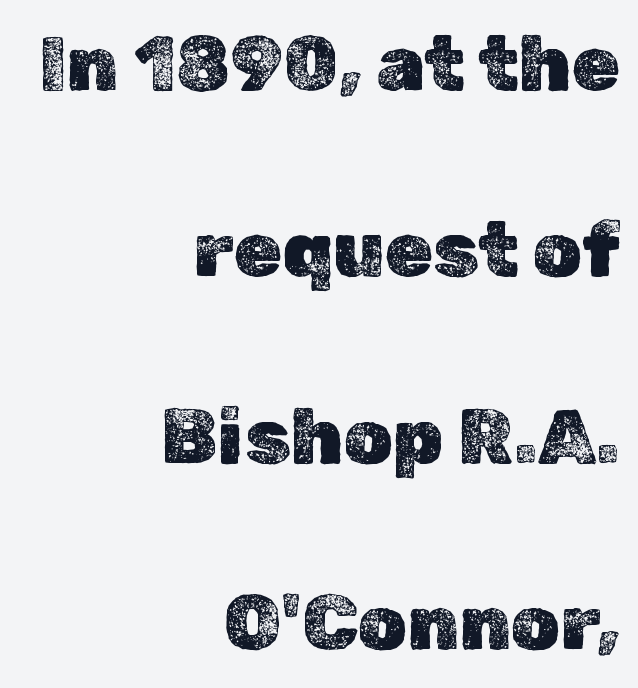
The area under the type is left untouched. You could not count columns in this text — the font is proportionally spaced. A roman cut, with each character standing at attention. This rendering uses right alignment, leaving the left contour irregular. The lines are spread far apart with generous leading. Standard letterfit; no display-style spreading of the glyphs.
